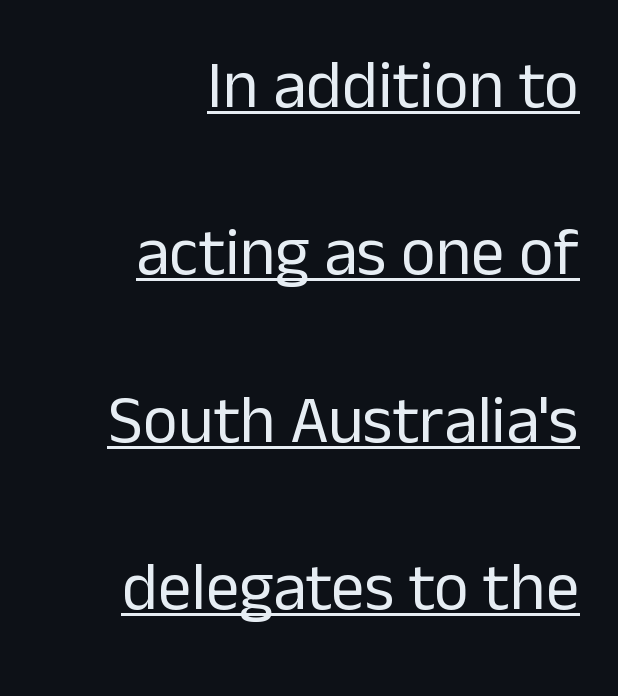
These characters rest on top of a visible drawn line. The rendering shows plain stroke endings on the letterforms — a sans-serif design. The strokes are not fattened; the text isn't bold. Line endings align vertically; line beginnings do not.
